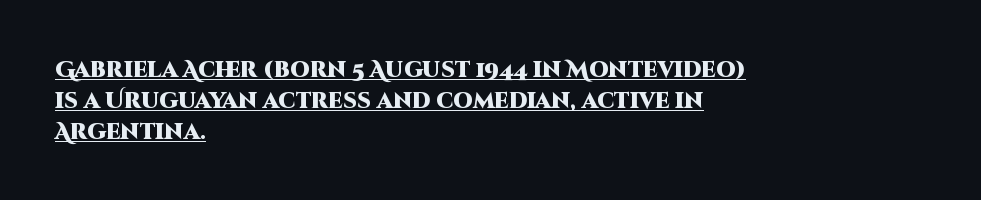
Q: Is the text bold? A: Yes.
Q: Is the text italic (slanted)? A: No, it is upright.
Q: Is the text underlined? A: Yes.
Q: How is the paragraph aligned? A: Left-aligned.
Q: Is the spacing between letters normal or unusually wide? A: Normal.
Q: Is the spacing between lines tight, normal or loose? A: Normal.
